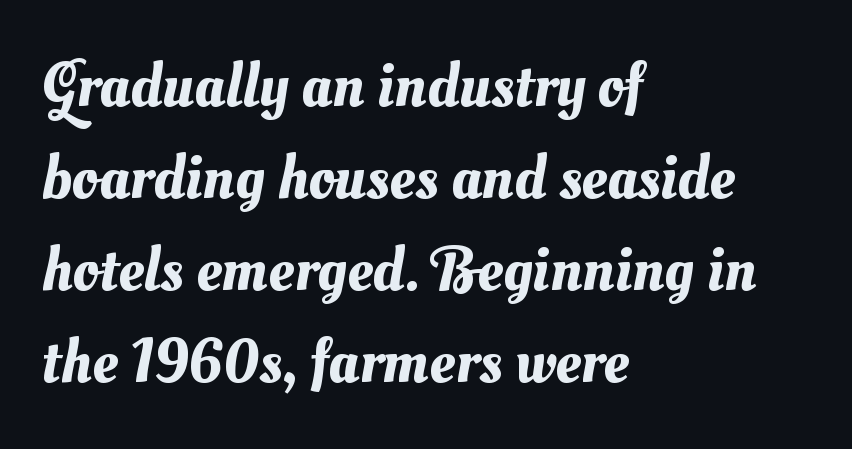
Q: Is the text underlined? A: No.
Q: How is the paragraph aligned? A: Left-aligned.
Q: Is the spacing between letters normal or unusually wide? A: Normal.
Q: Is the spacing between lines tight, normal or loose? A: Normal.
Q: Width (condensed, normal, or wide)? A: Normal.
Q: Stroke contrast? A: Medium.
Q: x-height? A: Small.
Q: Monospaced? A: No.
